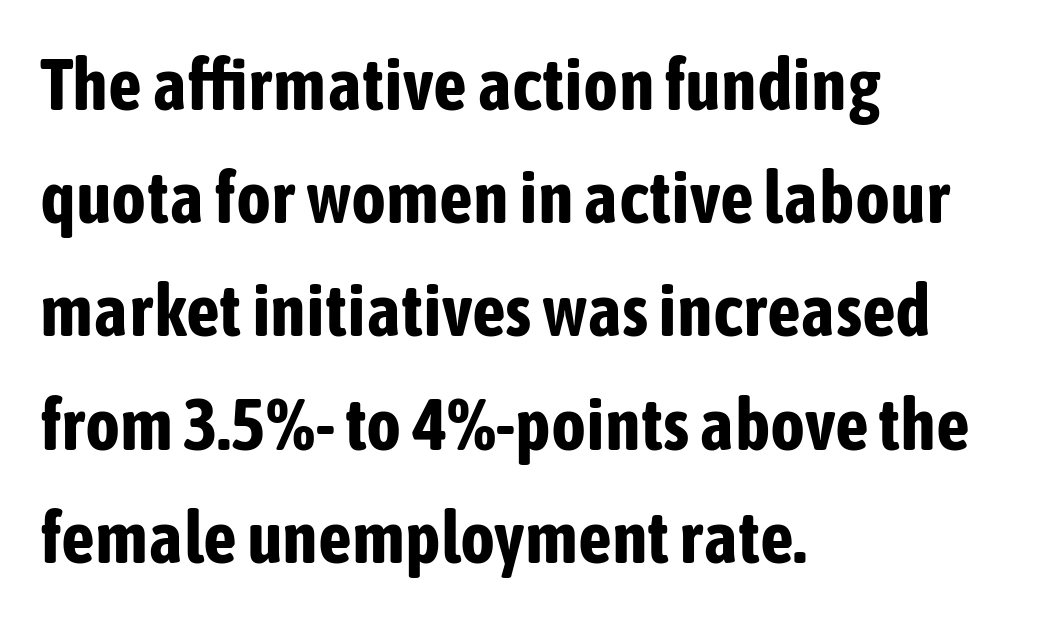
{"serif": "no", "italic": "no", "bold": "yes", "weight": "bold", "width": "condensed", "stroke_contrast": "low", "x_height": "medium", "monospaced": "no", "underline": "no", "align": "left", "line_spacing": "normal", "line_spacing_ratio": 1.53, "letter_spacing": "normal", "letter_spacing_em": 0.0, "glyph_px": 74}
